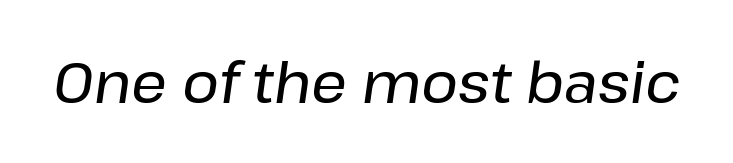
{"italic": "yes", "lean": "right", "slant_degrees": 8, "width": "normal", "stroke_contrast": "low", "x_height": "medium", "monospaced": "no", "underline": "no", "letter_spacing": "normal", "letter_spacing_em": 0.0, "glyph_px": 56}
